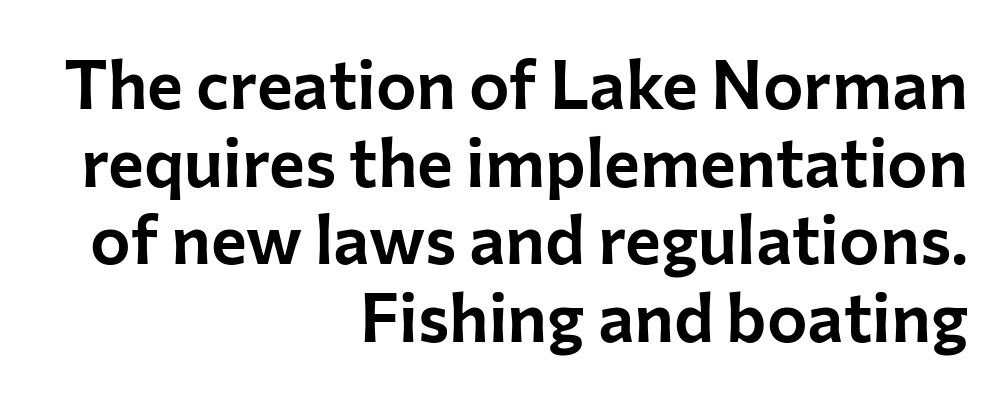
Horizontal alignment here is rightward, an uncommon choice for prose. In terms of leading, this rendering errs on the cramped side. Rule under the text: the space is simply empty. The specimen reads as upright at a glance.
